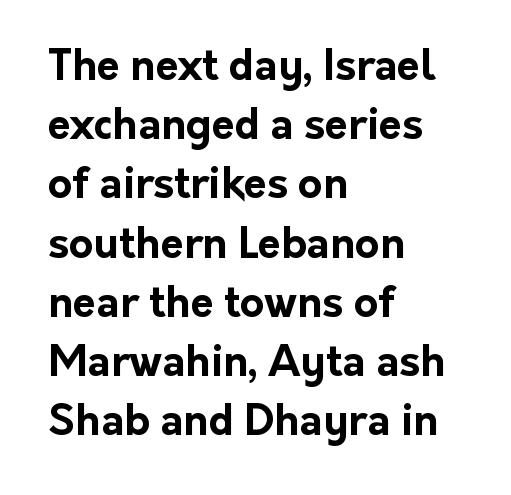
Upright lettering throughout. Look at the bottom of the vertical strokes: they stop flat, with no serifs. Which margin do the lines hug? The left one — the right edge is uneven. Weight: bold.
